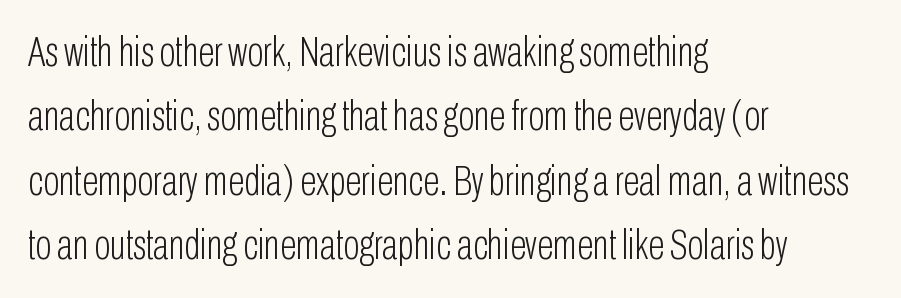
{"serif": "no", "italic": "no", "bold": "no", "weight": "light", "width": "condensed", "stroke_contrast": "low", "x_height": "medium", "monospaced": "no", "underline": "no", "align": "left", "line_spacing": "normal", "line_spacing_ratio": 1.5, "letter_spacing": "normal", "letter_spacing_em": 0.0, "glyph_px": 43}
